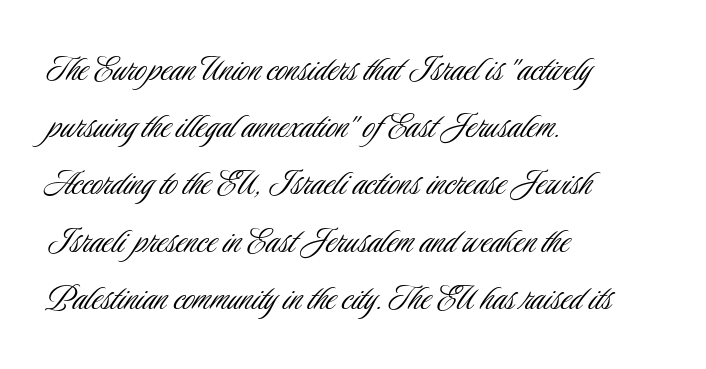
The image shows 40 px light, condensed sans-serif type; set left-aligned, normal line spacing (1.43x), normal letter spacing, not underlined; low stroke contrast and a small x-height.
